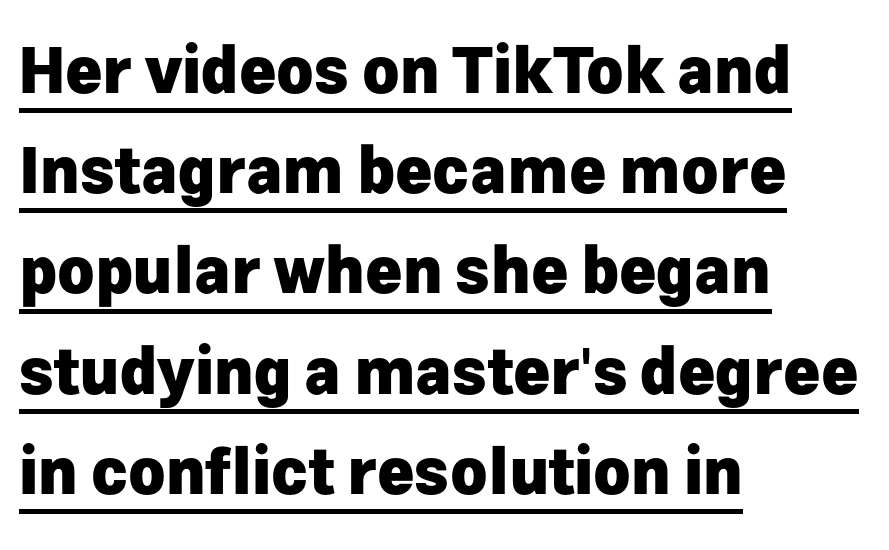
Q: Is the text bold? A: Yes.
Q: Is the text italic (slanted)? A: No, it is upright.
Q: Is the typeface a serif or a sans-serif typeface? A: Sans-serif.
Q: Is the text underlined? A: Yes.
Q: How is the paragraph aligned? A: Left-aligned.
Q: Is the spacing between letters normal or unusually wide? A: Normal.
Q: Is the spacing between lines tight, normal or loose? A: Normal.
Q: Width (condensed, normal, or wide)? A: Normal.
Q: Stroke contrast? A: Low.
Q: x-height? A: Medium.
Q: Monospaced? A: No.
